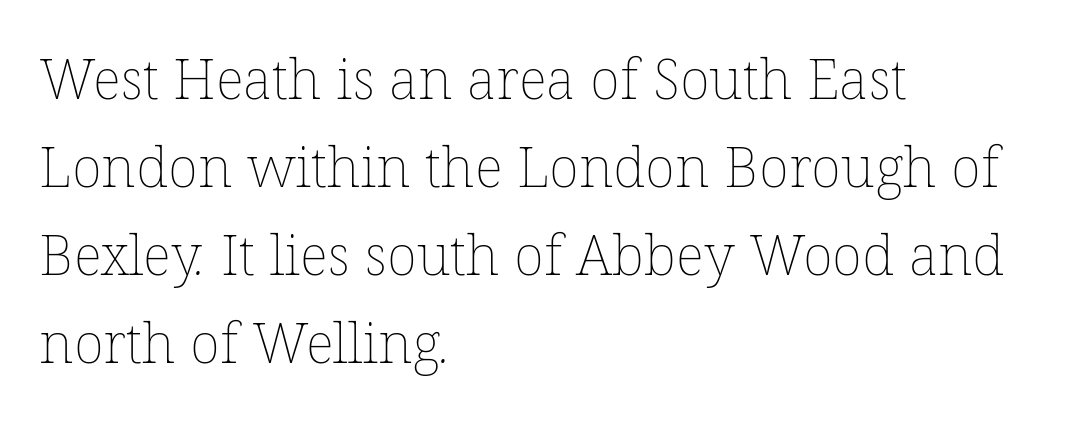
The image shows 56 px thin type; set left-aligned, normal line spacing (1.57x), normal letter spacing, not underlined; low stroke contrast and a medium x-height.
